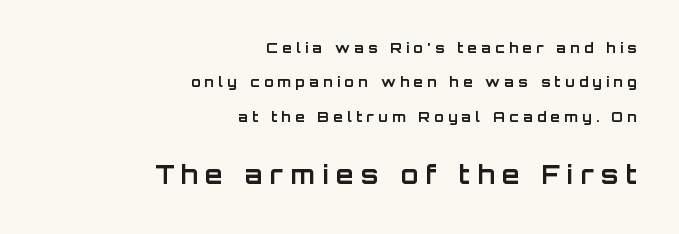
Style check: upright. Line ends are locked; line starts wander. Rows of type keep a wide berth in the vertical direction. As a designer I'd log this as weight 700, bold. Bigger letters appear in the bottom chunk; the top chunk is reduced.
